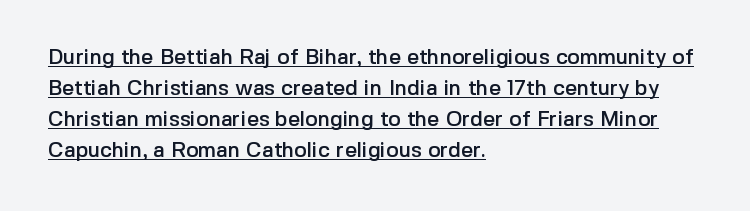
{"italic": "no", "underline": "yes", "align": "left", "line_spacing": "normal", "line_spacing_ratio": 1.48, "letter_spacing": "normal", "letter_spacing_em": 0.0, "glyph_px": 21}
